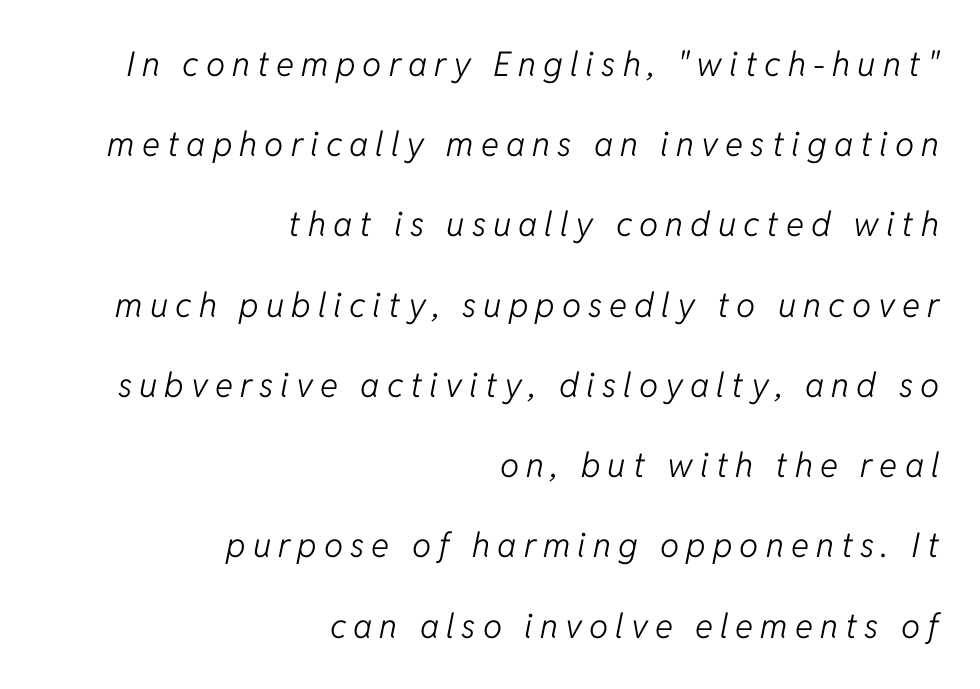
The image shows 34 px light type, italic (leaning right); set right-aligned, loose line spacing (2.36x), unusually wide letter spacing (+0.21 em), not underlined; low stroke contrast and a medium x-height.
